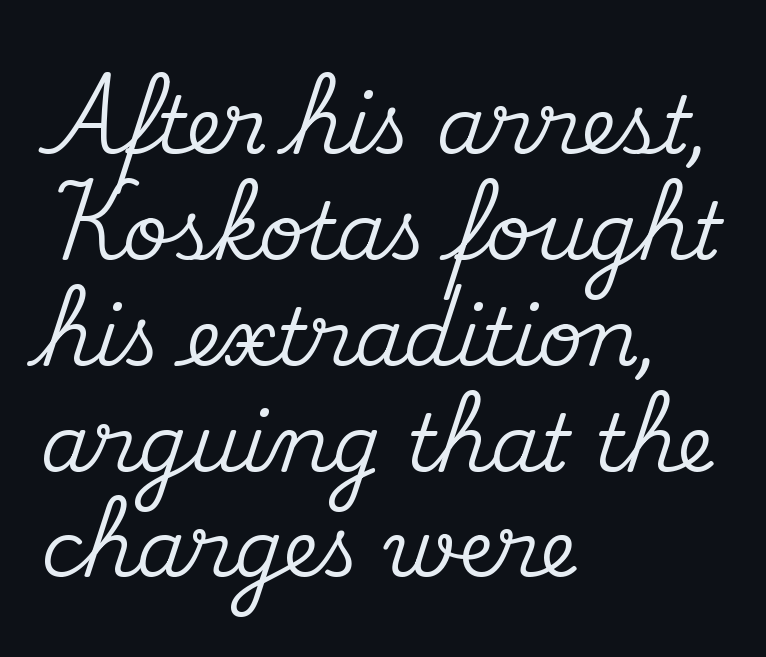
Q: Is the text italic (slanted)? A: Yes.
Q: Is the typeface a serif or a sans-serif typeface? A: Serif.
Q: Is the text underlined? A: No.
Q: How is the paragraph aligned? A: Left-aligned.
Q: Is the spacing between letters normal or unusually wide? A: Normal.
Q: Is the spacing between lines tight, normal or loose? A: Normal.
Q: Width (condensed, normal, or wide)? A: Normal.
Q: Stroke contrast? A: Medium.
Q: x-height? A: Small.
Q: Monospaced? A: No.
